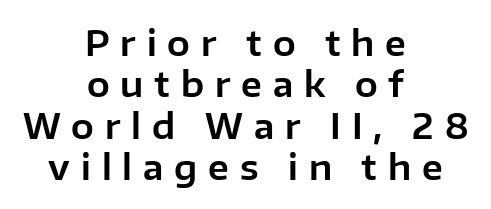
The face used here is proportionally spaced, like ordinary book or web type. The letters stand straight up with perfectly vertical stems. The area under the type is left untouched. Caption: expanded tracking, letters set apart. This rendering uses center alignment, leaving both contours irregular but symmetric. The type family on display is of the sans-serif kind.
